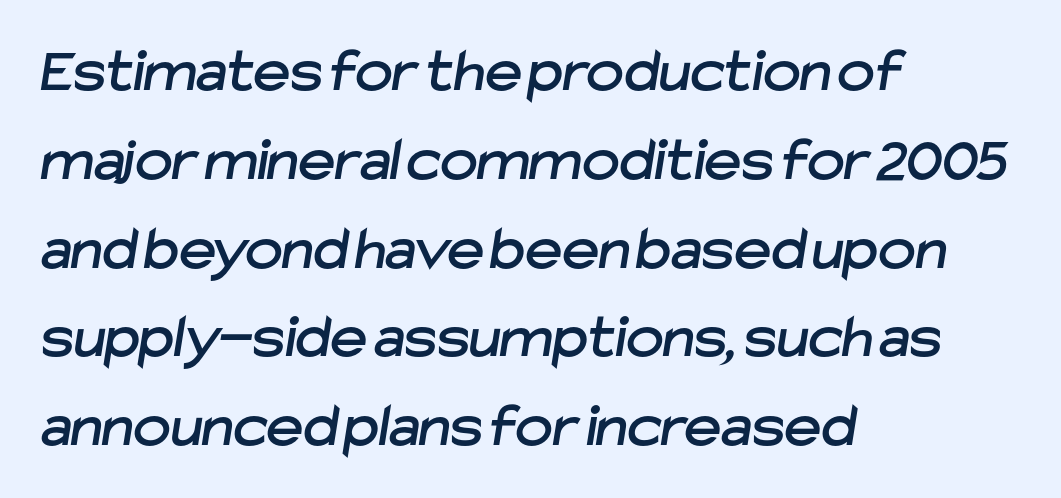
Q: Is the typeface a serif or a sans-serif typeface? A: Sans-serif.
Q: Is the text underlined? A: No.
Q: How is the paragraph aligned? A: Left-aligned.
Q: Is the spacing between letters normal or unusually wide? A: Normal.
Q: Is the spacing between lines tight, normal or loose? A: Normal.
Q: Width (condensed, normal, or wide)? A: Normal.
Q: Stroke contrast? A: Low.
Q: x-height? A: Medium.
Q: Monospaced? A: No.
